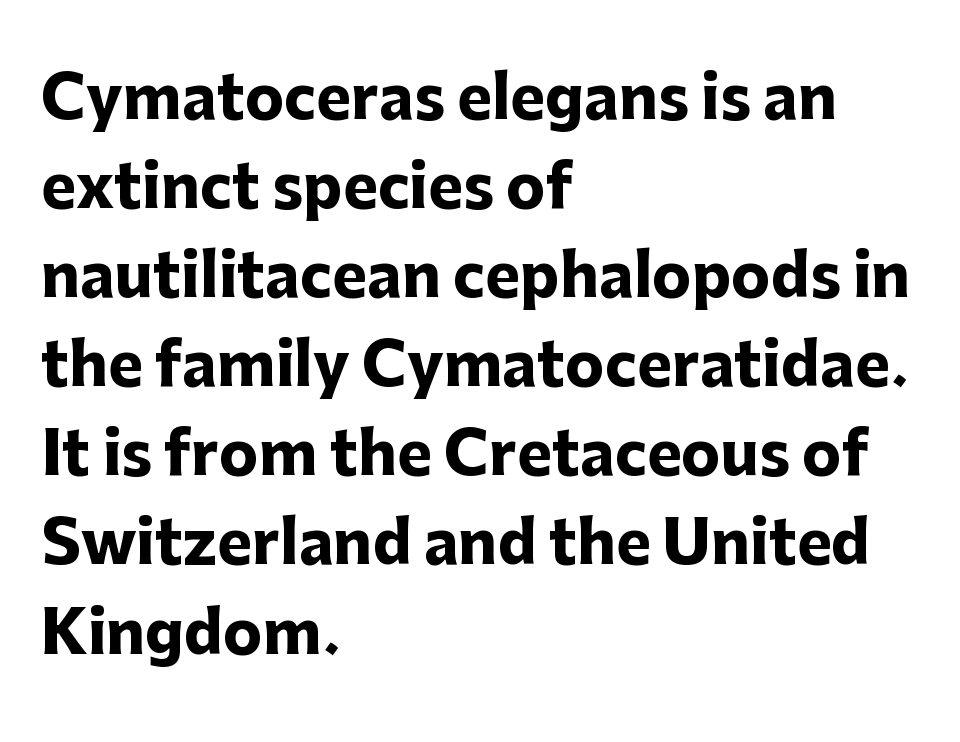
The image shows 59 px heavy sans-serif type, upright; set left-aligned, normal line spacing (1.51x), normal letter spacing, not underlined; low stroke contrast and a medium x-height.
